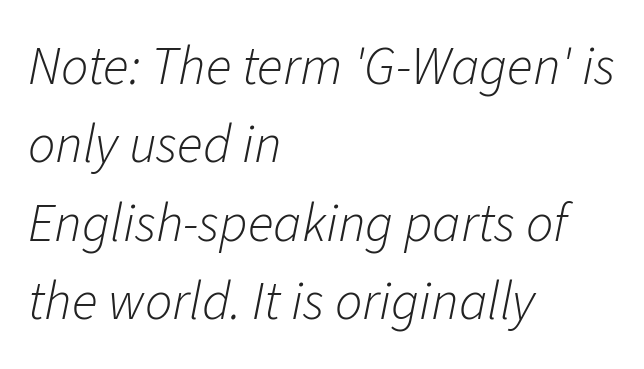
Q: Is the text bold? A: No.
Q: Is the text italic (slanted)? A: Yes, it leans right by about 11 degrees.
Q: Is the text underlined? A: No.
Q: How is the paragraph aligned? A: Left-aligned.
Q: Is the spacing between letters normal or unusually wide? A: Normal.
Q: Is the spacing between lines tight, normal or loose? A: Normal.
Q: Width (condensed, normal, or wide)? A: Normal.
Q: Stroke contrast? A: Low.
Q: x-height? A: Medium.
Q: Monospaced? A: No.
